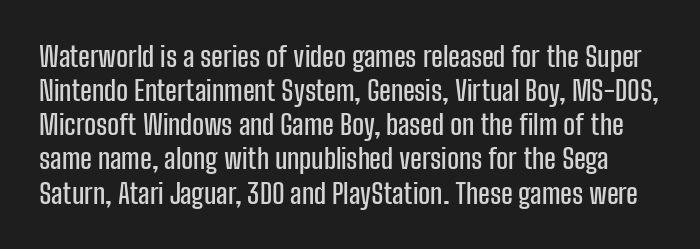
Q: Is the text italic (slanted)? A: No, it is upright.
Q: Is the typeface a serif or a sans-serif typeface? A: Sans-serif.
Q: Is the text underlined? A: No.
Q: Is the spacing between letters normal or unusually wide? A: Normal.
Q: Width (condensed, normal, or wide)? A: Condensed.
Q: Stroke contrast? A: Low.
Q: x-height? A: Medium.
Q: Monospaced? A: No.
